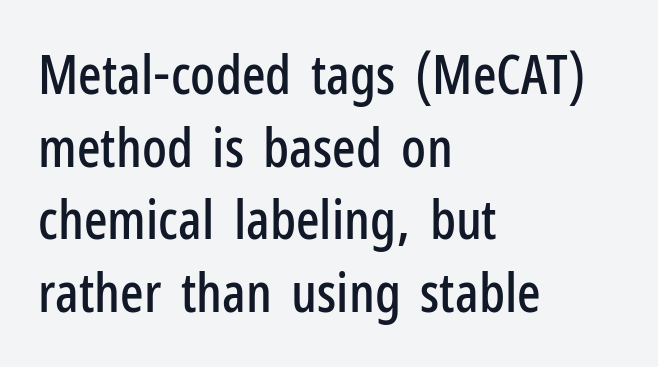
The passage shown is typed in a proportional face where columns would drift. Observe the ordinary spacing: letters are neighbours, not strangers. These lines were composed using upright roman letters. The leading is moderate, giving the passage an even texture.
